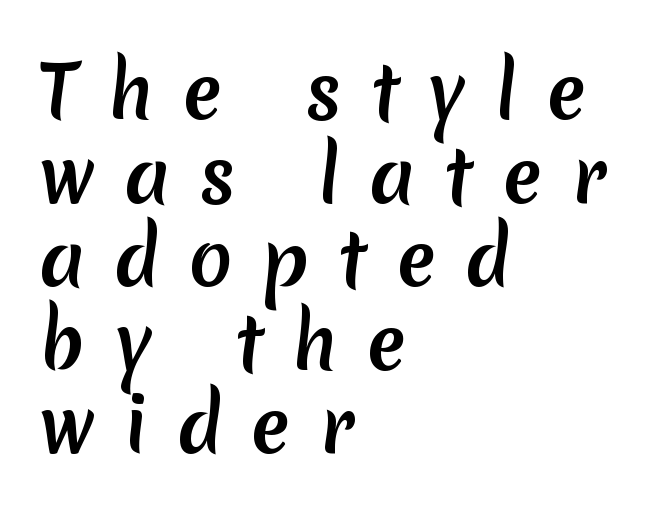
Is the letter spacing exaggerated? Yes — the characters are pushed far apart. Horizontally, the lines are justified to the leading edge only. Letters rest on an invisible, unmarked baseline. Examine the stroke ends and you'll find no serifs. Varying glyph widths throughout — classic text-font behaviour.
